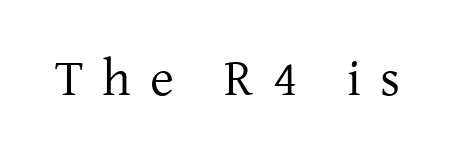
Q: Is the text bold? A: No.
Q: Is the text italic (slanted)? A: No, it is upright.
Q: Is the typeface a serif or a sans-serif typeface? A: Serif.
Q: Is the text underlined? A: No.
Q: Is the spacing between letters normal or unusually wide? A: Unusually wide.
Q: Width (condensed, normal, or wide)? A: Normal.
Q: Stroke contrast? A: Low.
Q: x-height? A: Medium.
Q: Monospaced? A: No.
